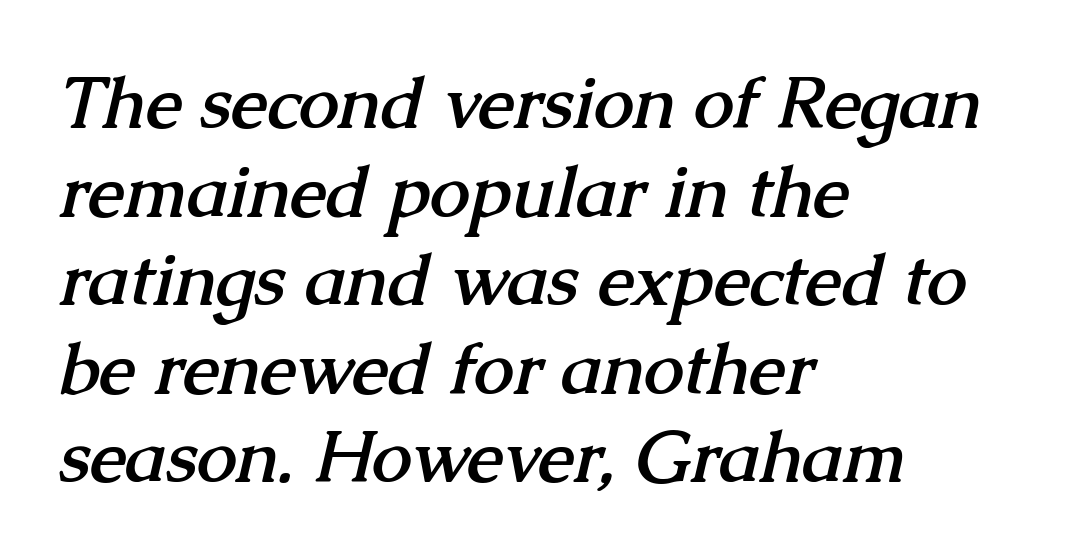
{"serif": "yes", "bold": "yes", "weight": "semibold", "width": "normal", "stroke_contrast": "medium", "x_height": "medium", "monospaced": "no", "underline": "no", "align": "left", "line_spacing_ratio": 1.23, "letter_spacing": "normal", "letter_spacing_em": 0.0, "glyph_px": 72}
